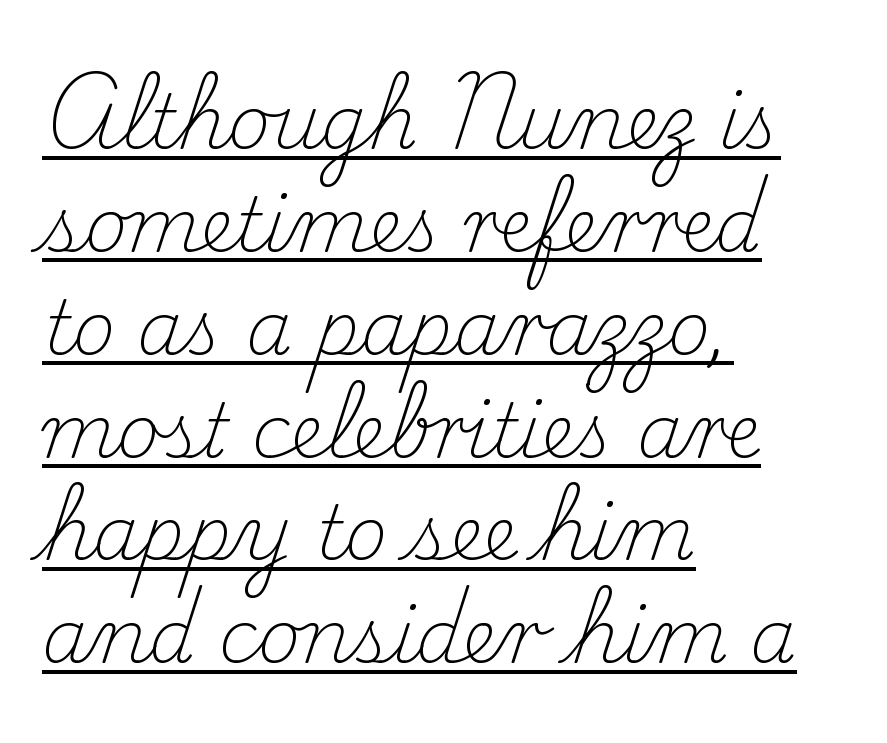
Q: Is the text bold? A: No.
Q: Is the text italic (slanted)? A: Yes.
Q: Is the typeface a serif or a sans-serif typeface? A: Serif.
Q: Is the text underlined? A: Yes.
Q: How is the paragraph aligned? A: Left-aligned.
Q: Is the spacing between letters normal or unusually wide? A: Normal.
Q: Is the spacing between lines tight, normal or loose? A: Normal.
Q: Width (condensed, normal, or wide)? A: Normal.
Q: Stroke contrast? A: Medium.
Q: x-height? A: Small.
Q: Monospaced? A: No.
